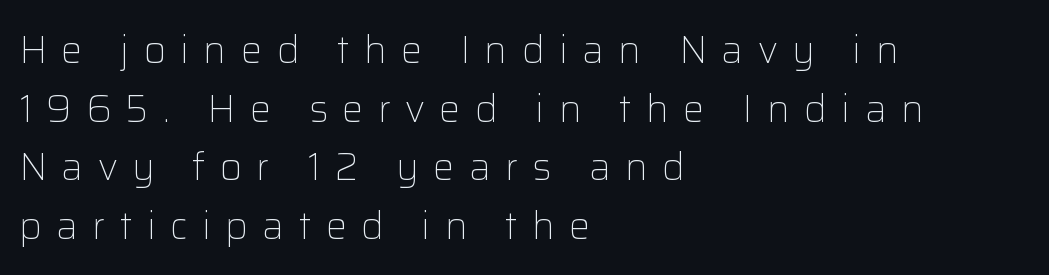
Q: Is the text bold? A: No.
Q: Is the text italic (slanted)? A: No, it is upright.
Q: Is the typeface a serif or a sans-serif typeface? A: Sans-serif.
Q: Is the text underlined? A: No.
Q: How is the paragraph aligned? A: Left-aligned.
Q: Is the spacing between letters normal or unusually wide? A: Unusually wide.
Q: Is the spacing between lines tight, normal or loose? A: Normal.
Q: Width (condensed, normal, or wide)? A: Normal.
Q: Stroke contrast? A: Low.
Q: x-height? A: Medium.
Q: Monospaced? A: No.
